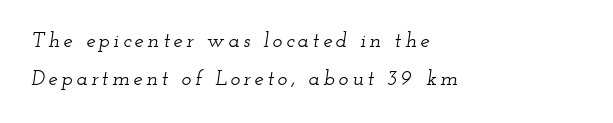
{"italic": "yes", "lean": "right", "slant_degrees": 12, "underline": "no", "align": "left", "line_spacing_ratio": 1.83, "glyph_px": 21}
